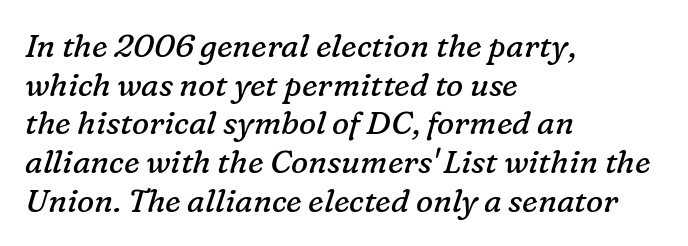
Q: Is the text bold? A: No.
Q: Is the text italic (slanted)? A: Yes, it leans right by about 16 degrees.
Q: Is the typeface a serif or a sans-serif typeface? A: Serif.
Q: Is the text underlined? A: No.
Q: How is the paragraph aligned? A: Left-aligned.
Q: Is the spacing between letters normal or unusually wide? A: Normal.
Q: Width (condensed, normal, or wide)? A: Normal.
Q: Stroke contrast? A: Low.
Q: x-height? A: Medium.
Q: Monospaced? A: No.
